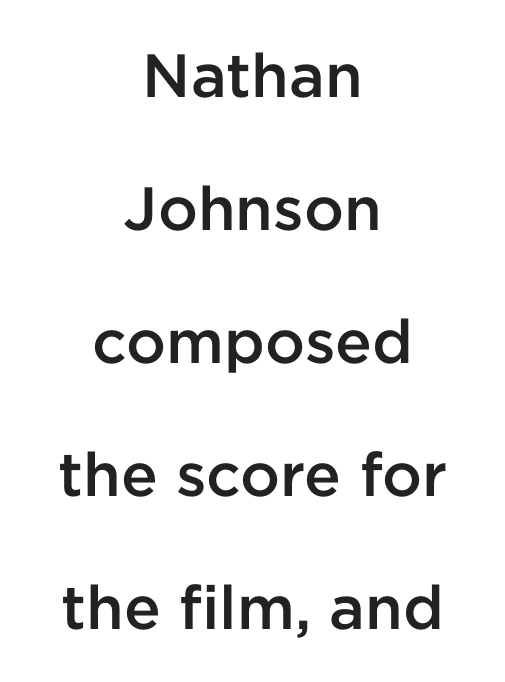
{"serif": "no", "italic": "no", "bold": "semi", "weight": "semibold", "width": "normal", "stroke_contrast": "low", "x_height": "medium", "monospaced": "no", "underline": "no", "align": "center", "line_spacing": "loose", "line_spacing_ratio": 2.18, "letter_spacing": "normal", "letter_spacing_em": 0.0, "glyph_px": 61}
